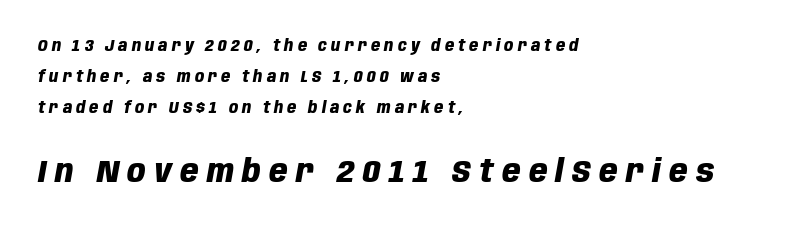
The gap between lines stays unmarked. Leftover space on each line is placed entirely after the last word. If you measured baseline to baseline, you'd find a long distance. The strokes are fattened all the way to bold. Proportional: the letters do not fall into vertical columns. The later block is typeset at a bigger size than the earlier block.
